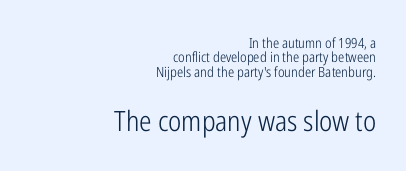
{"serif": "no", "italic": "no", "bold": "no", "weight": "light", "width": "condensed", "stroke_contrast": "low", "x_height": "medium", "monospaced": "no", "underline": "no", "align": "right", "line_spacing": "tight", "line_spacing_ratio": 1.03, "letter_spacing": "normal", "letter_spacing_em": 0.0, "larger_block": "second", "size_ratio": 2.0, "glyph_px": 28}
